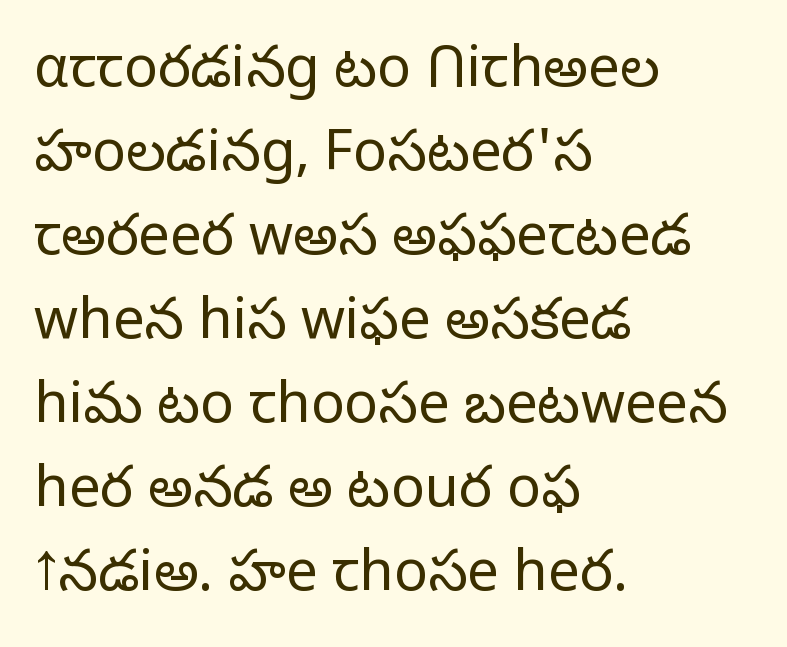
The rendering uses natural spacing where letterforms have individual widths. The foot of each line stays bare and open. The block of text has a typical density, with ordinary space between rows. Inter-character spacing is left at the font's built-in metrics. Typographically, this falls in the sans-serif category. No chunkiness to these letters — they're not bold.
